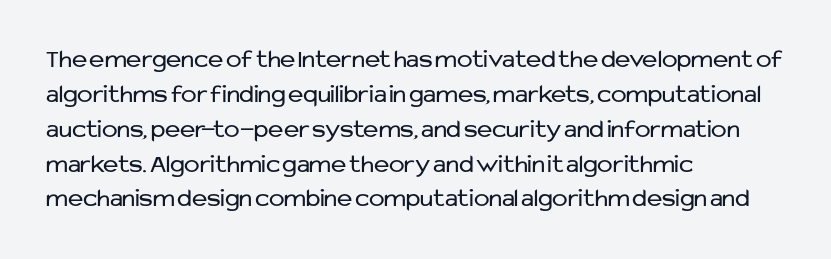
Q: Is the text bold? A: No.
Q: Is the text italic (slanted)? A: No, it is upright.
Q: Is the text underlined? A: No.
Q: How is the paragraph aligned? A: Left-aligned.
Q: Is the spacing between letters normal or unusually wide? A: Normal.
Q: Is the spacing between lines tight, normal or loose? A: Normal.
